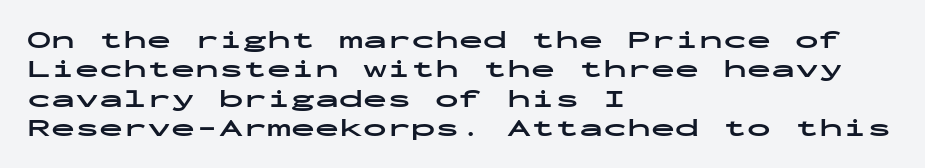
{"italic": "no", "bold": "yes", "underline": "no", "align": "left", "line_spacing_ratio": 1.22, "letter_spacing": "normal", "letter_spacing_em": 0.0, "glyph_px": 24}
